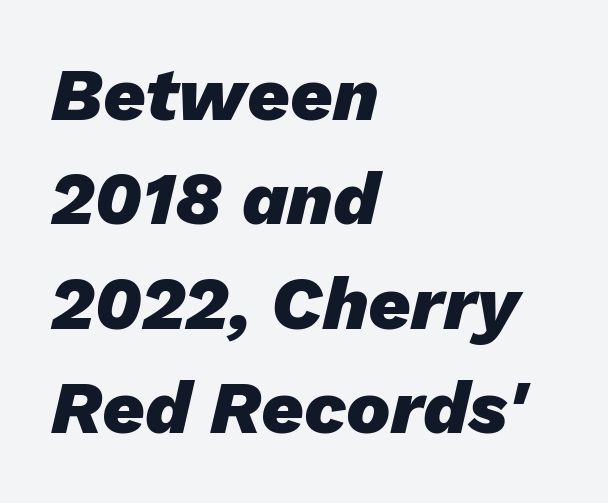
Q: Is the text bold? A: Yes.
Q: Is the text italic (slanted)? A: Yes, it leans right by about 13 degrees.
Q: Is the text underlined? A: No.
Q: How is the paragraph aligned? A: Left-aligned.
Q: Is the spacing between letters normal or unusually wide? A: Normal.
Q: Is the spacing between lines tight, normal or loose? A: Normal.
Q: Width (condensed, normal, or wide)? A: Normal.
Q: Stroke contrast? A: Low.
Q: x-height? A: Medium.
Q: Monospaced? A: No.
